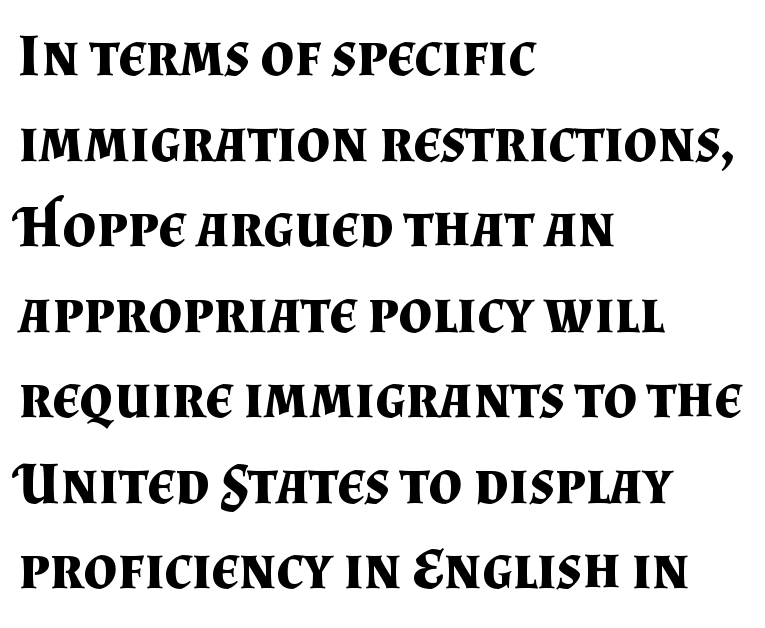
The letters stand upright; this is a roman face. The rendering uses natural spacing where letterforms have individual widths. Left-aligned paragraph, ragged on the right. Letter spacing: default. The leading is moderate, giving the passage an even texture. No word sits above an underline.
